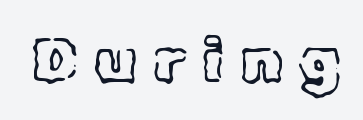
Q: Is the text italic (slanted)? A: No, it is upright.
Q: Is the text underlined? A: No.
Q: Is the spacing between letters normal or unusually wide? A: Unusually wide.
Q: Width (condensed, normal, or wide)? A: Normal.
Q: x-height? A: Medium.
Q: Monospaced? A: No.
